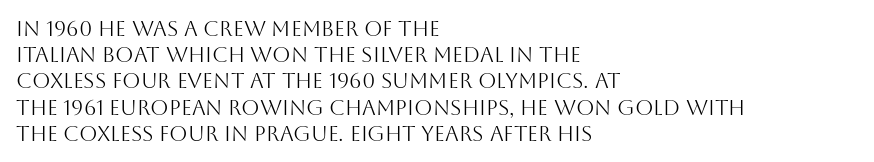
The image shows 21 px text type, upright; set left-aligned, normal line spacing (1.25x), normal letter spacing, not underlined.
